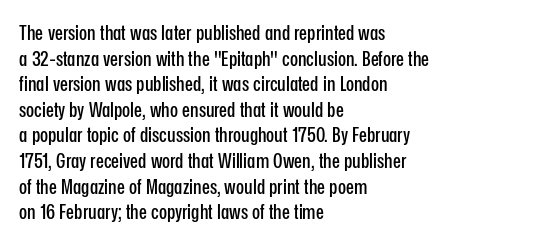
Line beginnings align vertically; line endings do not. Posture: vertical. A typesetter would call this zero additional tracking. The baseline area is clear.
